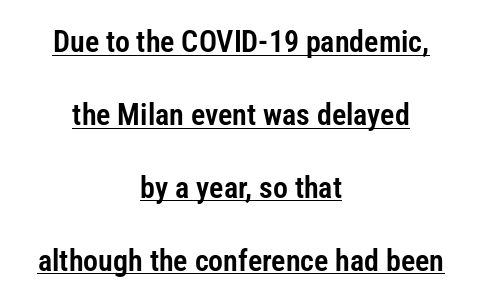
{"serif": "no", "italic": "no", "width": "condensed", "stroke_contrast": "low", "x_height": "medium", "monospaced": "no", "underline": "yes", "align": "center", "line_spacing": "loose", "line_spacing_ratio": 2.43, "letter_spacing": "normal", "letter_spacing_em": 0.0, "glyph_px": 30}
